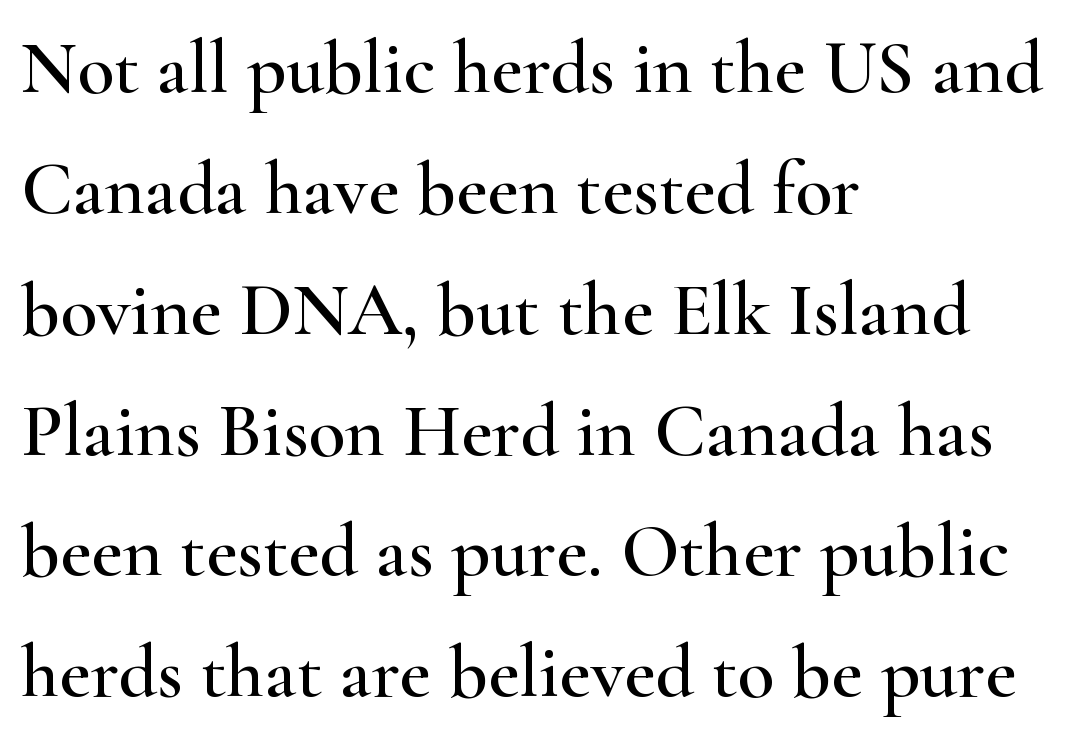
{"serif": "yes", "italic": "no", "width": "wide", "stroke_contrast": "high", "x_height": "small", "monospaced": "no", "underline": "no", "align": "left", "line_spacing": "normal", "line_spacing_ratio": 1.59, "letter_spacing": "normal", "letter_spacing_em": 0.0, "glyph_px": 76}
